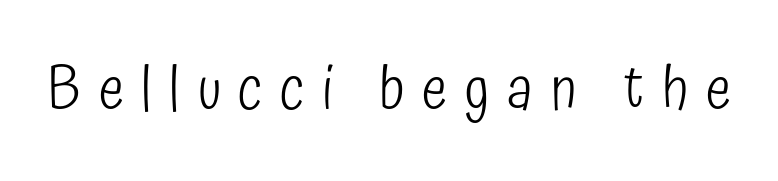
Check the space under the baseline: it is left empty. The specimen reads as upright at a glance. Display-style spreading of the glyphs; the letterfit is very open. Is this a sans? Yes — the strokes have no serifs. Character widths vary here, with narrow letters taking less room than wide ones.
